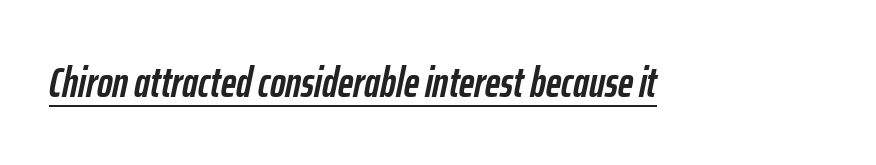
Q: Is the text bold? A: Yes.
Q: Is the text italic (slanted)? A: Yes, it leans right by about 12 degrees.
Q: Is the text underlined? A: Yes.
Q: Is the spacing between letters normal or unusually wide? A: Normal.
Q: Width (condensed, normal, or wide)? A: Condensed.
Q: Stroke contrast? A: Low.
Q: x-height? A: Medium.
Q: Monospaced? A: No.
